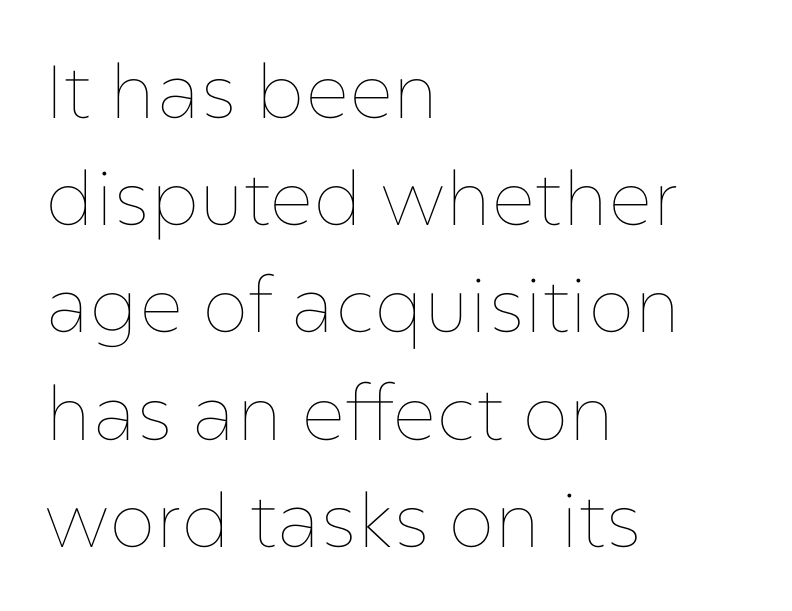
Italic? Not at all — the glyphs are vertical. A typesetter would call this proportional, since set widths differ per character. Weight class: somewhere from thin through regular. Lines of text with bare space underneath. Tracking here is standard; glyphs follow each other at the usual distance.
